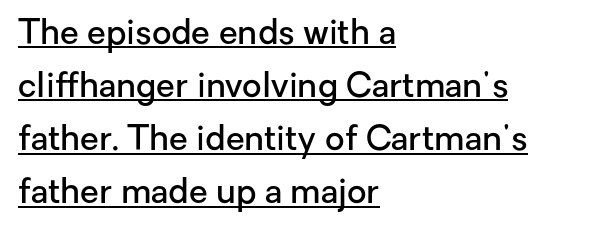
{"serif": "no", "italic": "no", "bold": "semi", "weight": "semibold", "width": "normal", "stroke_contrast": "low", "x_height": "medium", "monospaced": "no", "underline": "yes", "align": "left", "line_spacing": "normal", "line_spacing_ratio": 1.56, "letter_spacing": "normal", "letter_spacing_em": 0.0, "glyph_px": 34}
